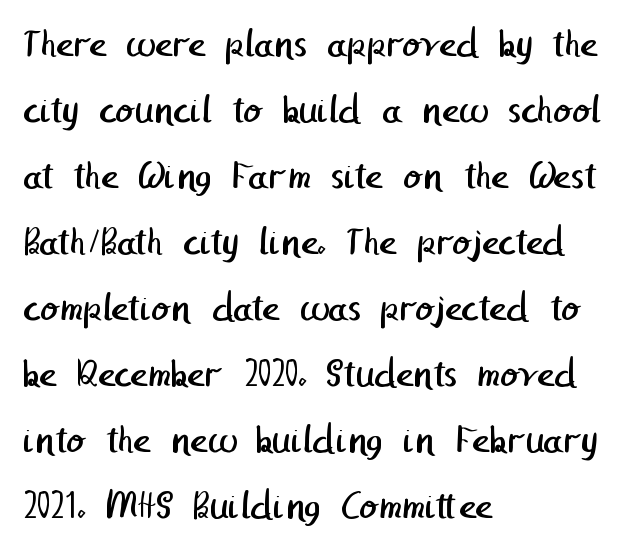
Casual observation: everything's shoved over to the left. The line-height multiplier appears to be the usual default. Serifs: no, the terminals of the letterforms are clean. No extra tracking has been applied to these lines.
